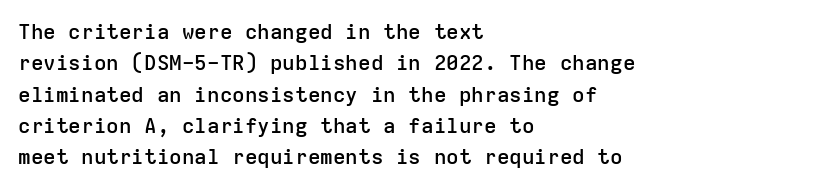
Emphasis by weight is partial: semibold. A typesetter would call this leading conventional body-copy spacing. The rendering keeps characters at their native spacing. This is roman type, the default non-slanted kind. Compared with a centered layout, this one pins lines to the left instead.
